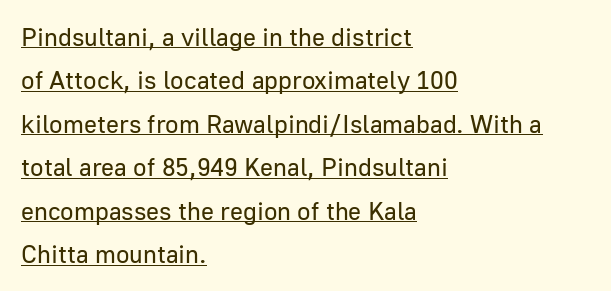
Q: Is the text bold? A: No.
Q: Is the text italic (slanted)? A: No, it is upright.
Q: Is the text underlined? A: Yes.
Q: How is the paragraph aligned? A: Left-aligned.
Q: Is the spacing between letters normal or unusually wide? A: Normal.
